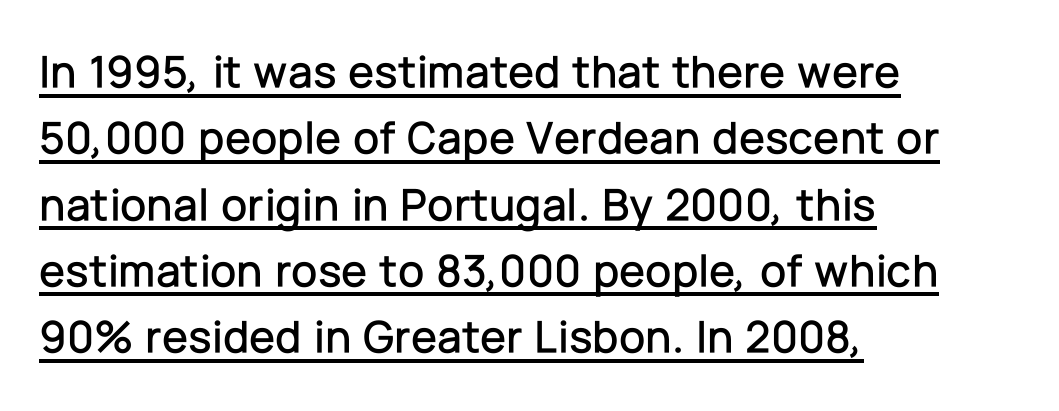
{"serif": "no", "italic": "no", "width": "normal", "stroke_contrast": "low", "x_height": "medium", "monospaced": "no", "underline": "yes", "align": "left", "line_spacing": "normal", "line_spacing_ratio": 1.41, "letter_spacing": "normal", "letter_spacing_em": 0.0, "glyph_px": 47}
